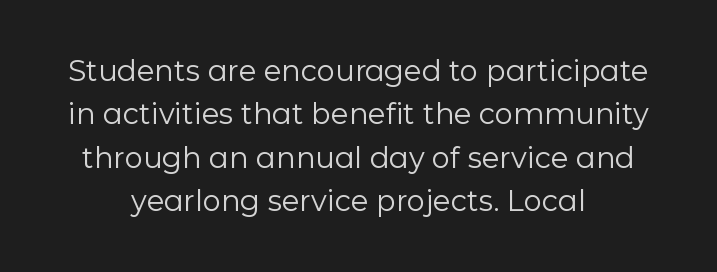
The image shows 29 px regular-weight sans-serif type, upright; set centered, normal line spacing (1.5x), normal letter spacing, not underlined; low stroke contrast and a medium x-height.
